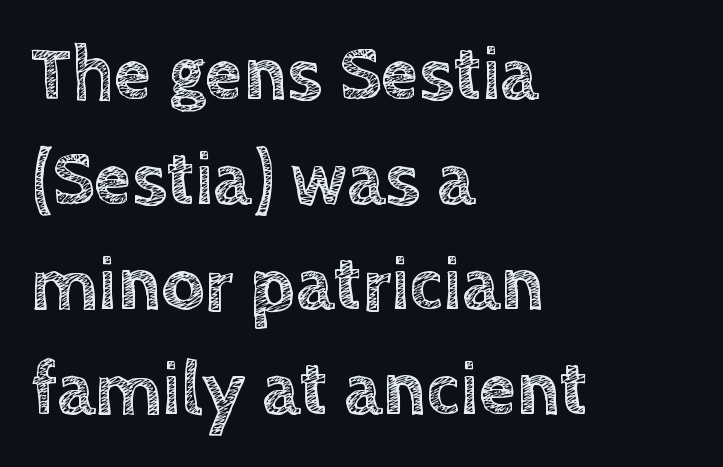
The text block is weighted toward the left margin, trailing off unevenly rightward. The string is rendered with underlining switched off. Posture: upright roman. Do the characters align in a grid? No, the font is proportional. The tracking reads as untouched default to a designer's eye.
